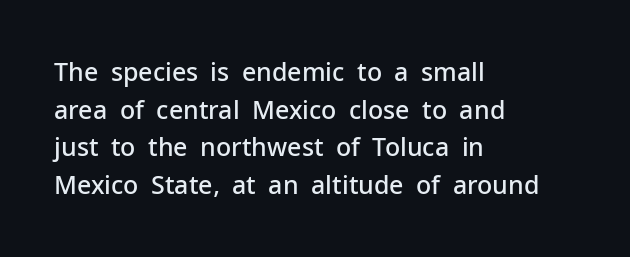
The foot of each line stays bare and open. Horizontal bands of white between lines are of average thickness. A fair bit of extra ink — the face is semibold, not bold. Where is the straight margin? On the left.
